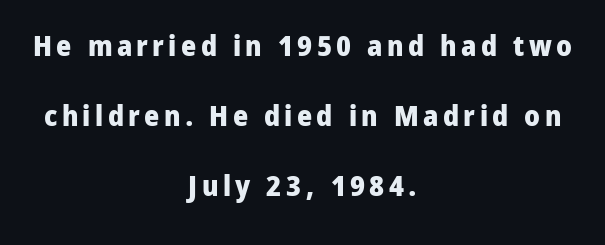
Q: Is the text bold? A: Yes.
Q: Is the text italic (slanted)? A: No, it is upright.
Q: Is the typeface a serif or a sans-serif typeface? A: Sans-serif.
Q: Is the text underlined? A: No.
Q: How is the paragraph aligned? A: Centered.
Q: Is the spacing between lines tight, normal or loose? A: Loose.
Q: Width (condensed, normal, or wide)? A: Normal.
Q: Stroke contrast? A: Low.
Q: x-height? A: Medium.
Q: Monospaced? A: No.
